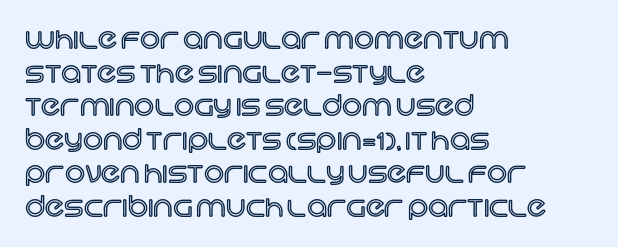
{"italic": "no", "width": "normal", "x_height": "large", "monospaced": "no", "underline": "no", "align": "left", "line_spacing_ratio": 1.2, "letter_spacing": "normal", "letter_spacing_em": 0.0, "glyph_px": 28}
